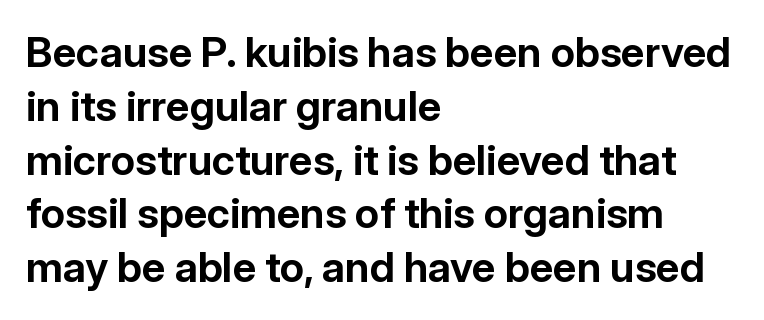
Here the glyphs are tracked normally, forming tight word shapes. The face used here is a sans, in the tradition of grotesques and geometrics. Proportional: the letters do not fall into vertical columns. This rendering uses left alignment, leaving the right contour irregular.
